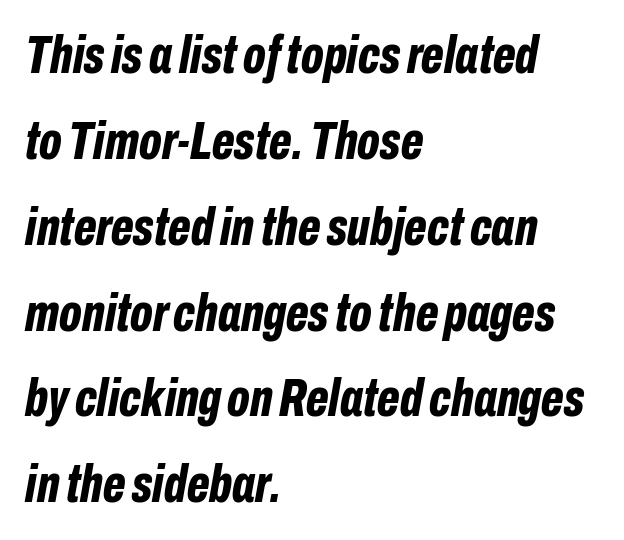
The sample has been set heavy, in full bold. The rendering anchors every line to the left-hand side. Do the characters align in a grid? No, the font is proportional. Honestly, the letter spacing is just normal — you wouldn't notice it. The space directly below the letters is spotless.
